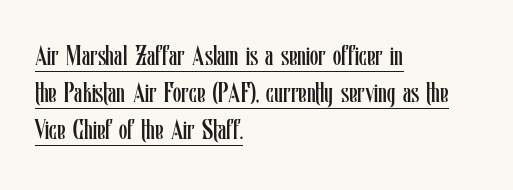
Weight: not bold — regular or lighter. There is no visible air inserted between adjacent glyphs. Typeset ragged right — the left edge is the straight one. This sample carries an underscore along the baseline area.
